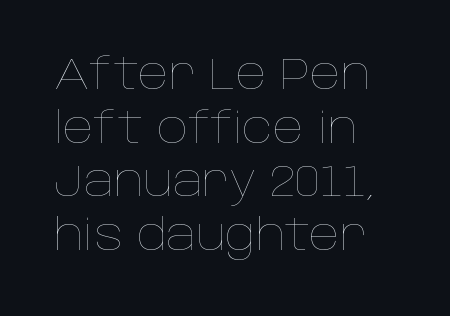
{"italic": "no", "bold": "no", "weight": "thin", "width": "normal", "stroke_contrast": "low", "x_height": "large", "monospaced": "no", "underline": "no", "align": "left", "line_spacing": "normal", "line_spacing_ratio": 1.25, "letter_spacing": "normal", "letter_spacing_em": 0.0, "glyph_px": 43}
